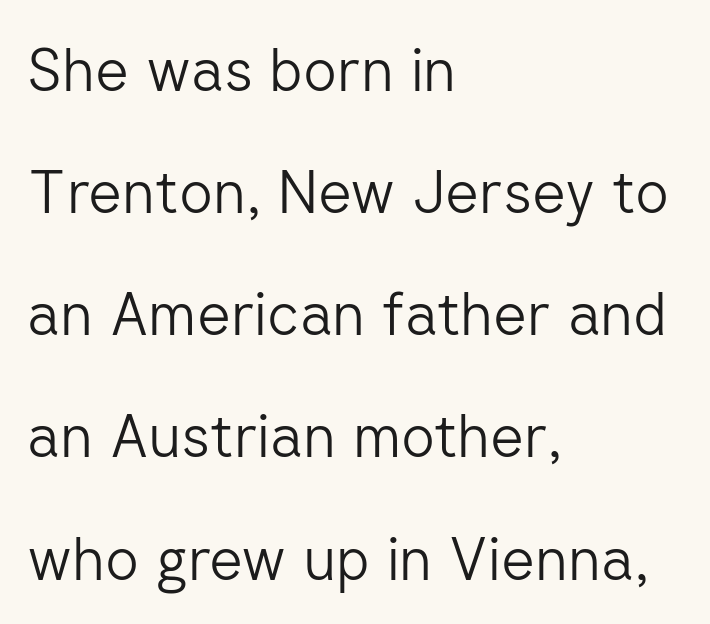
These lines are rendered in a variable-pitch font. Stroke mass is kept to a normal reading level or below. Each letter's strokes conclude bluntly, with no projecting serifs. It's the straight-up-and-down kind of type. Only glyphs here, with clear space below each row. The typesetter chose a ragged-right arrangement here.
